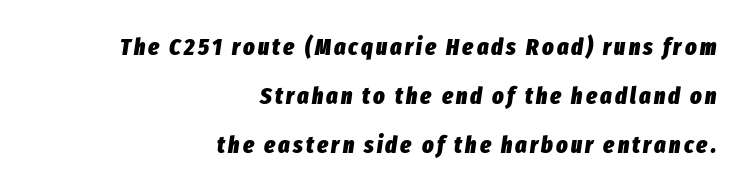
{"italic": "yes", "lean": "right", "slant_degrees": 8, "bold": "yes", "underline": "no", "align": "right", "line_spacing": "loose", "line_spacing_ratio": 2.05, "glyph_px": 24}
